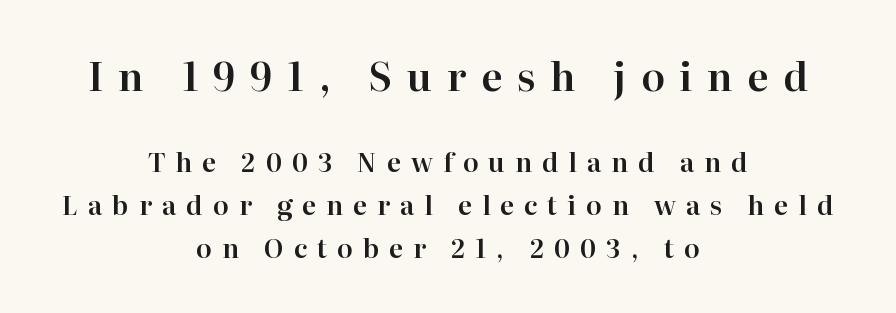
The letters stand upright; this is a roman face. Proportional: the letters do not fall into vertical columns. The emphasis by scale lands on block number one, above. One glance says typical: line gaps are just what's usual. The specimen omits any rule beneath the text block's lines. The compositor balanced each line on the midline.
